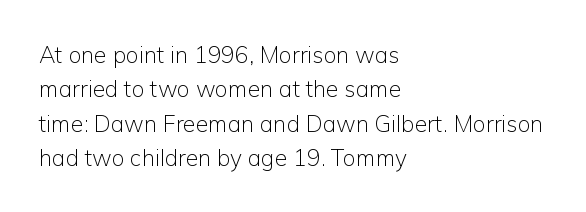
{"italic": "no", "bold": "no", "underline": "no", "align": "left", "line_spacing": "normal", "line_spacing_ratio": 1.5, "letter_spacing": "normal", "letter_spacing_em": 0.0, "glyph_px": 23}
